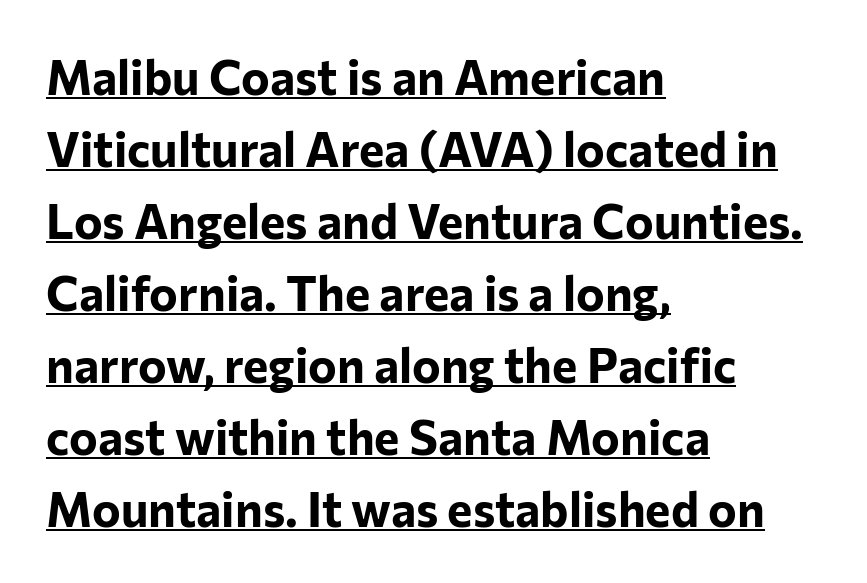
{"serif": "no", "italic": "no", "bold": "yes", "weight": "bold", "width": "normal", "stroke_contrast": "low", "x_height": "medium", "monospaced": "no", "underline": "yes", "align": "left", "line_spacing": "normal", "line_spacing_ratio": 1.5, "letter_spacing": "normal", "letter_spacing_em": 0.0, "glyph_px": 48}
